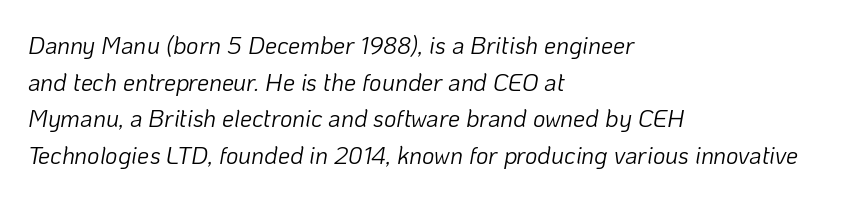
Q: Is the text bold? A: No.
Q: Is the text italic (slanted)? A: Yes, it leans right by about 10 degrees.
Q: Is the text underlined? A: No.
Q: How is the paragraph aligned? A: Left-aligned.
Q: Is the spacing between letters normal or unusually wide? A: Normal.
Q: Is the spacing between lines tight, normal or loose? A: Normal.
